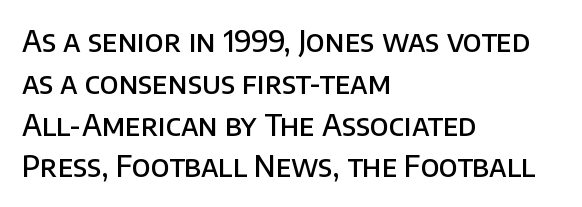
Q: Is the text bold? A: Semi-bold.
Q: Is the text italic (slanted)? A: No, it is upright.
Q: Is the typeface a serif or a sans-serif typeface? A: Sans-serif.
Q: Is the text underlined? A: No.
Q: How is the paragraph aligned? A: Left-aligned.
Q: Is the spacing between letters normal or unusually wide? A: Normal.
Q: Is the spacing between lines tight, normal or loose? A: Normal.
Q: Width (condensed, normal, or wide)? A: Normal.
Q: Stroke contrast? A: Low.
Q: x-height? A: Large.
Q: Monospaced? A: No.
